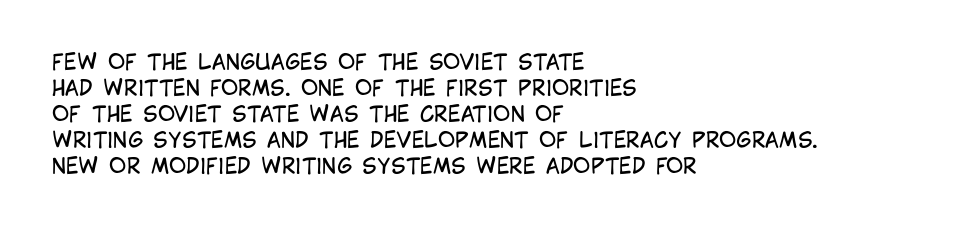
The typography opts for an upright posture over an oblique one. Unmarked baselines from the first word to the last. Students, note that the glyphs here touch the page at normal intervals. Which margin do the lines hug? The left one — the right edge is uneven. The typesetting does not lean heavy: it is not bold.
